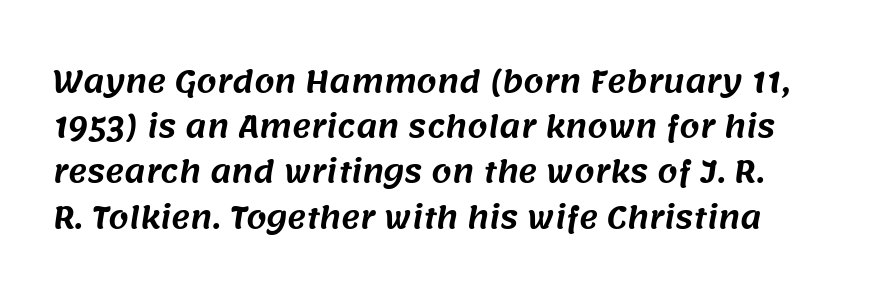
The image shows 29 px sans-serif type; set normal line spacing (1.56x), normal letter spacing, not underlined; medium stroke contrast and a large x-height.
